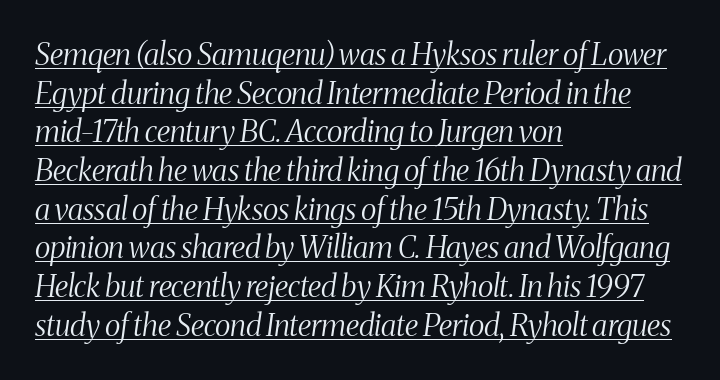
The image shows 30 px light, condensed serif type, italic (leaning right); set left-aligned, normal line spacing (1.29x), normal letter spacing, underlined; medium stroke contrast and a medium x-height.
